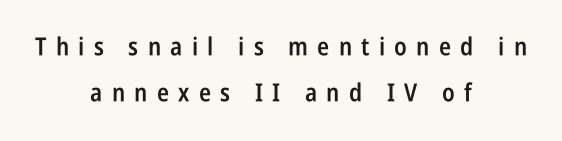
Between one letter and the next there's a generous, obvious gap. Do the letters lean? They stand straight. This rendering uses center alignment, leaving both contours irregular but symmetric. Is the type bold? Partly — it's a semibold, heavier than regular but not fully bold. The space directly below the letters is spotless.
